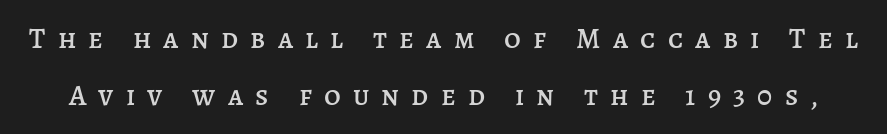
The image shows 29 px text type, upright; set loose line spacing (1.98x), unusually wide letter spacing (+0.42 em), not underlined; low stroke contrast and a large x-height.
